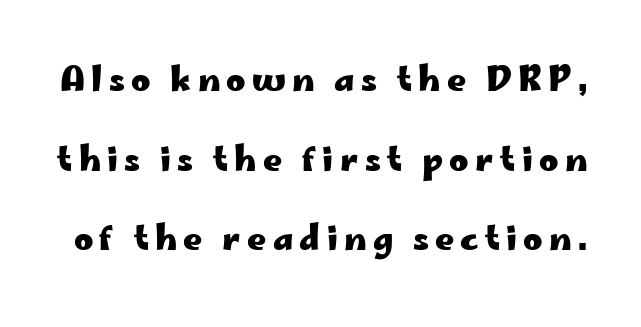
The image shows 33 px heavy, wide sans-serif type, upright; set loose line spacing (2.41x), not underlined; low stroke contrast and a small x-height.
